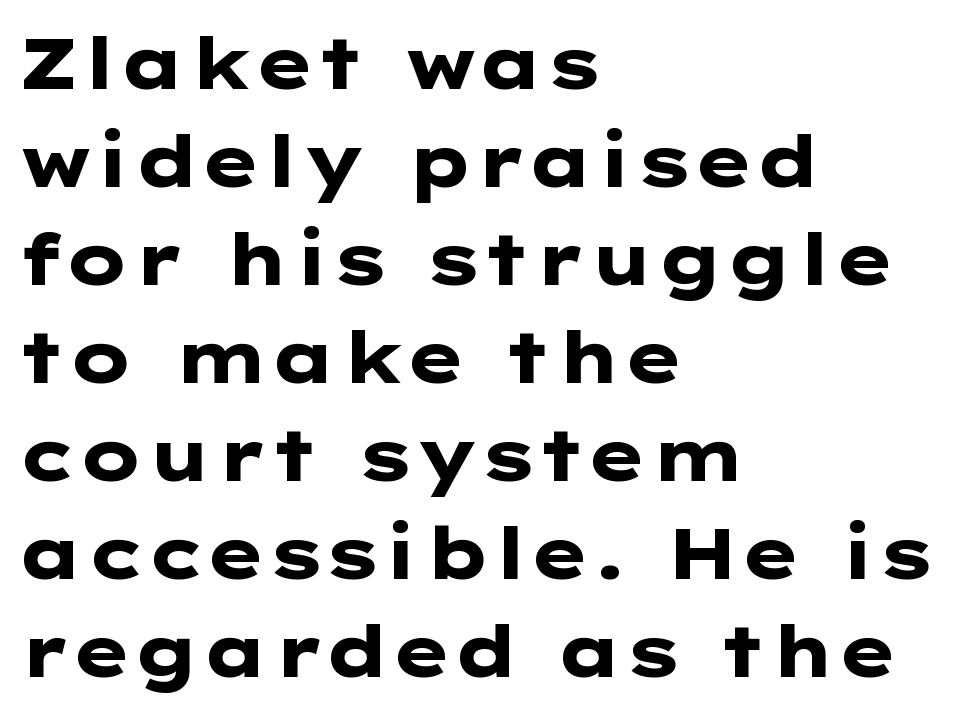
Are there feet on the stems? There aren't — it's a sans. If you drew a line through each stem, it would be perfectly vertical. Rows of type keep a routine distance in the vertical direction. Tracking value appears to be zero — textbook default spacing. Line beginnings align vertically; line endings do not. Students, this is bold: see how much ink each stroke carries.
